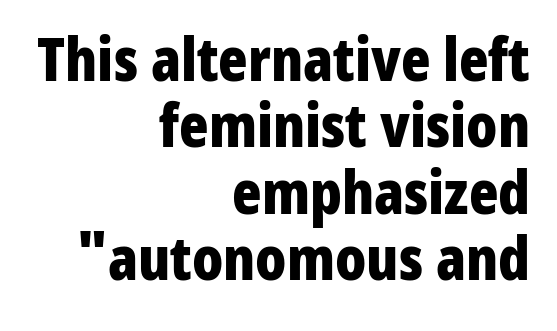
{"serif": "no", "italic": "no", "bold": "yes", "weight": "bold", "width": "condensed", "stroke_contrast": "low", "x_height": "medium", "monospaced": "no", "underline": "no", "align": "right", "line_spacing": "tight", "line_spacing_ratio": 1.09, "letter_spacing": "normal", "letter_spacing_em": 0.0, "glyph_px": 61}
